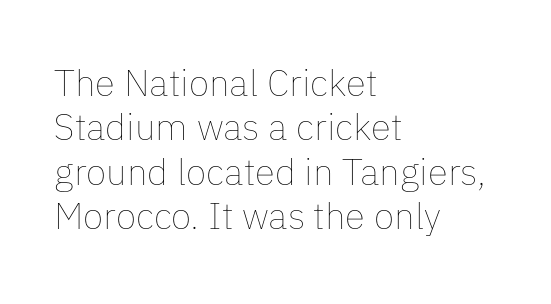
Q: Is the text bold? A: No.
Q: Is the text italic (slanted)? A: No, it is upright.
Q: Is the text underlined? A: No.
Q: How is the paragraph aligned? A: Left-aligned.
Q: Is the spacing between letters normal or unusually wide? A: Normal.
Q: Width (condensed, normal, or wide)? A: Normal.
Q: Stroke contrast? A: Low.
Q: x-height? A: Medium.
Q: Monospaced? A: No.
